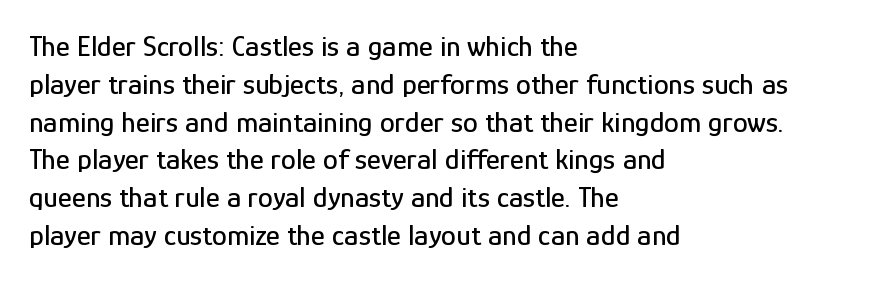
The image shows 30 px condensed sans-serif type, upright; set left-aligned, normal line spacing (1.26x), normal letter spacing, not underlined; low stroke contrast and a medium x-height.
